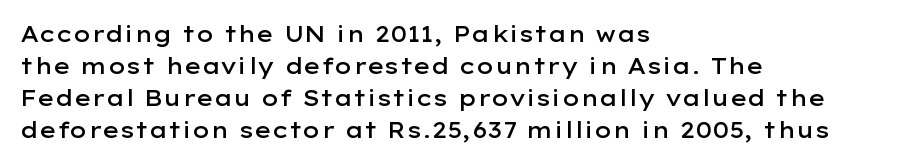
Check the space under the baseline: it is left empty. Style check: upright. The sample has been set in demibold, a notch under bold. Words appear dense and cohesive because spacing is normal. In terms of leading, this rendering sits right in the middle. Where is the straight margin? On the left.
